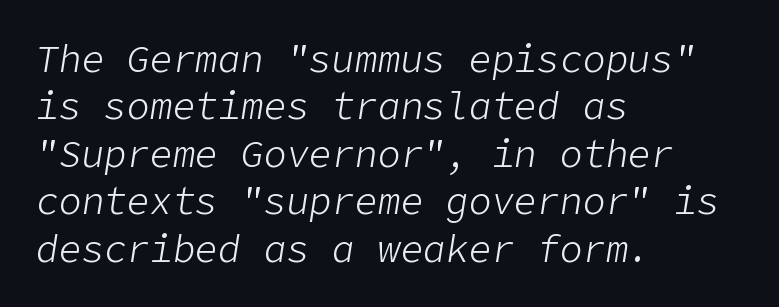
The image shows 38 px light type, italic (leaning right); set left-aligned, normal line spacing (1.25x), normal letter spacing, not underlined; low stroke contrast and a medium x-height.
